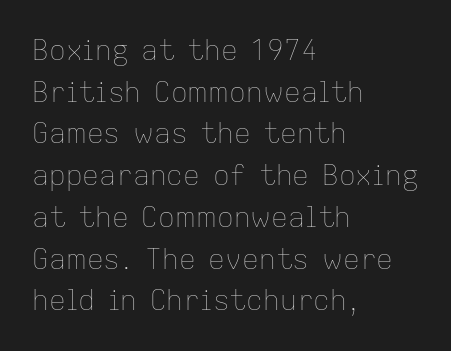
Leftover space on each line is placed entirely after the last word. Inter-character spacing is left at the font's built-in metrics. The designer left line spacing at the default. The font's upright variant was chosen for this text. The strip under each line holds only bare page.
